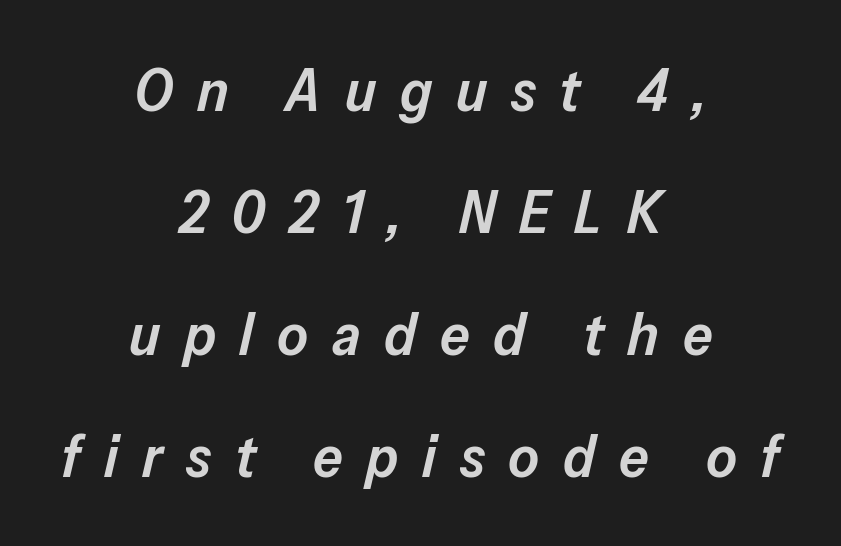
Emphasis by weight is partial: semibold. Proportional: the letters do not fall into vertical columns. Notice how the stems are inclined rather than vertical — that's the hallmark of italics. The face used here is rendered with a markedly widened letterfit.
